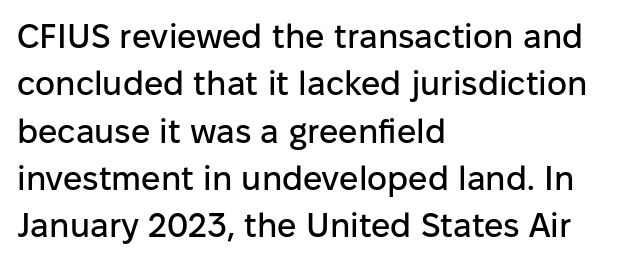
Q: Is the text italic (slanted)? A: No, it is upright.
Q: Is the typeface a serif or a sans-serif typeface? A: Sans-serif.
Q: Is the text underlined? A: No.
Q: How is the paragraph aligned? A: Left-aligned.
Q: Is the spacing between letters normal or unusually wide? A: Normal.
Q: Is the spacing between lines tight, normal or loose? A: Normal.
Q: Width (condensed, normal, or wide)? A: Normal.
Q: Stroke contrast? A: Low.
Q: x-height? A: Medium.
Q: Monospaced? A: No.
